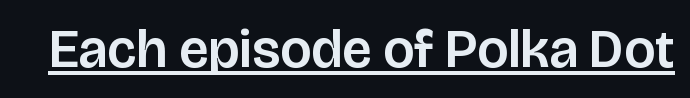
Italic? Not at all — the glyphs are vertical. The rendered words wear a rule along their underside. Varying glyph widths throughout — classic text-font behaviour. I'd call this a sans setting — the letters go barefoot. Is the letter spacing exaggerated? No — it looks like the ordinary default.
